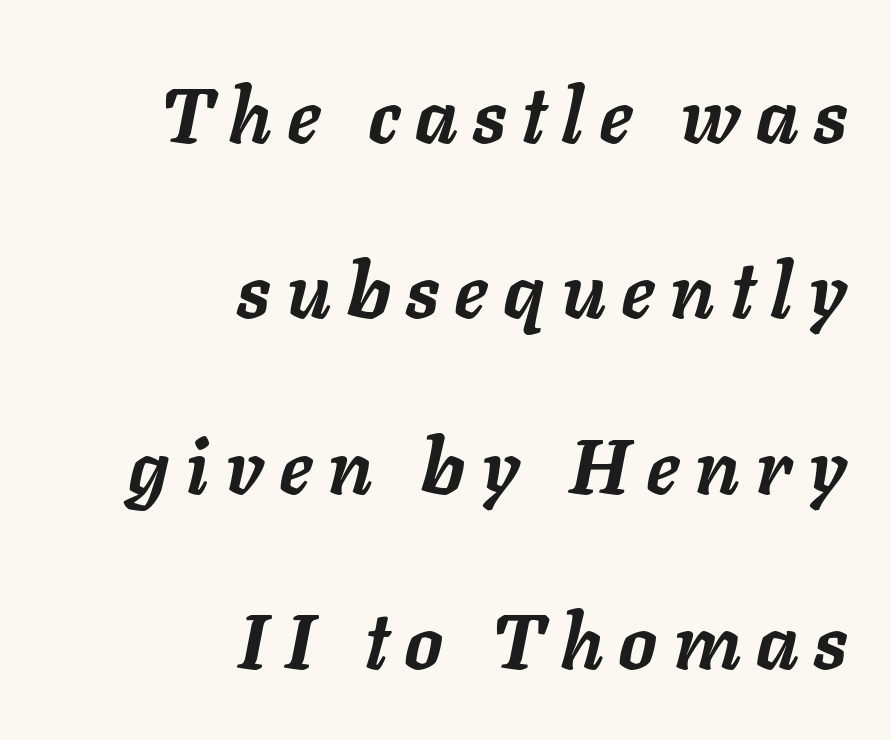
The image shows 78 px semibold type, italic (leaning right); set right-aligned, loose line spacing (2.25x), unusually wide letter spacing (+0.22 em), not underlined; low stroke contrast and a medium x-height.
